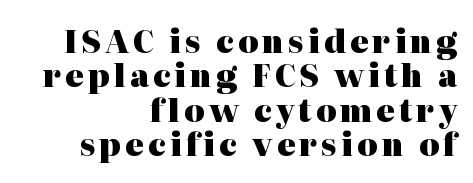
You could not count columns in this text — the font is proportionally spaced. One glance says dense: line gaps are narrower than usual. Serif or sans? Serif — the stroke terminals have little feet. Any mark beneath the type? The region is blank. Notice how the passage keeps a crisp vertical edge on the right only. A roman cut, with each character standing at attention.
